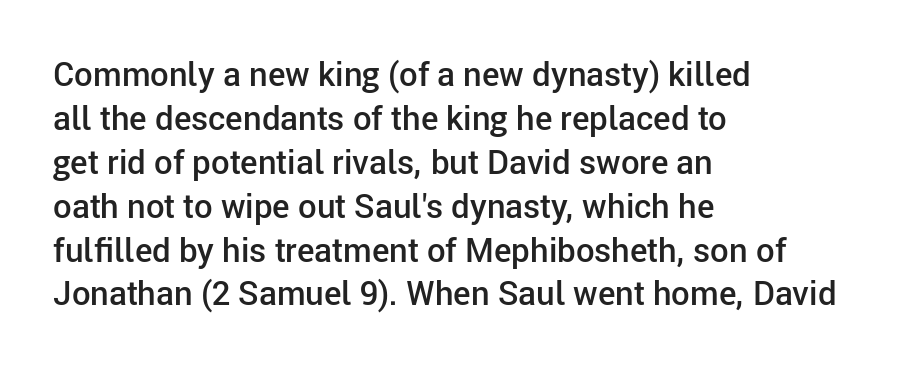
Q: Is the text bold? A: Semi-bold.
Q: Is the text italic (slanted)? A: No, it is upright.
Q: Is the typeface a serif or a sans-serif typeface? A: Sans-serif.
Q: Is the text underlined? A: No.
Q: How is the paragraph aligned? A: Left-aligned.
Q: Is the spacing between letters normal or unusually wide? A: Normal.
Q: Is the spacing between lines tight, normal or loose? A: Normal.
Q: Width (condensed, normal, or wide)? A: Normal.
Q: Stroke contrast? A: Low.
Q: x-height? A: Medium.
Q: Monospaced? A: No.
